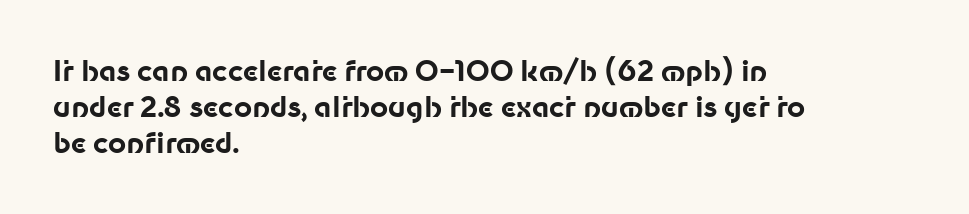
The image shows 28 px bold sans-serif type, upright; set left-aligned, normal line spacing (1.28x), normal letter spacing, not underlined; low stroke contrast and a medium x-height.
